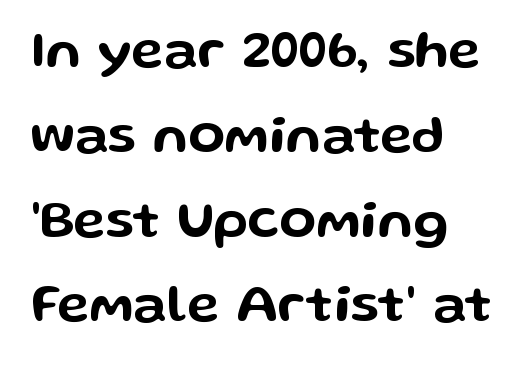
The image shows 54 px wide sans-serif type, upright; set left-aligned, normal line spacing (1.57x), normal letter spacing, not underlined; low stroke contrast and a medium x-height.
